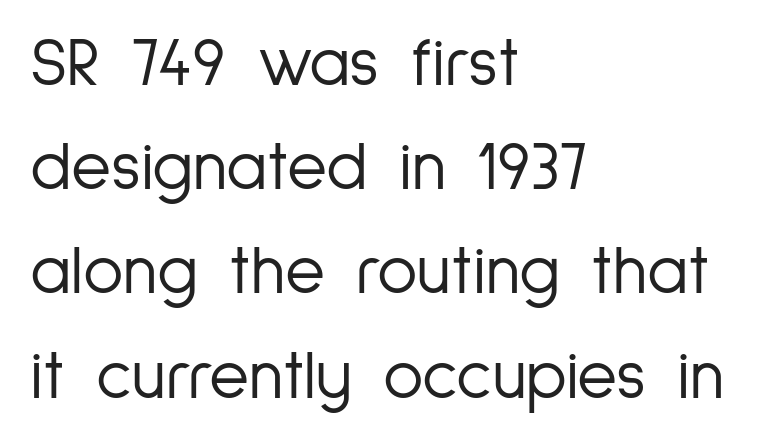
Inter-character spacing is left at the font's built-in metrics. The lines in this sample share a left origin and differ only in where they stop. Nope, not italic — everything's standing straight. You could not count columns in this text — the font is proportionally spaced. The characters display no serif detailing; their extremities are plain.
